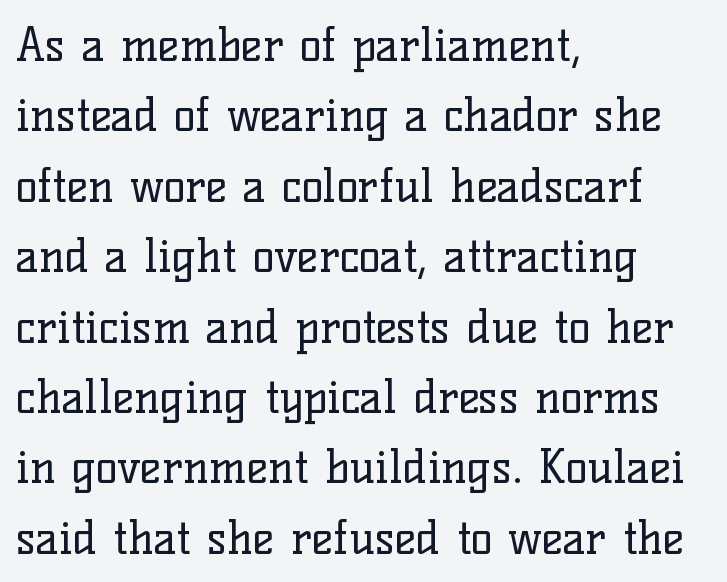
Q: Is the text bold? A: No.
Q: Is the text italic (slanted)? A: No, it is upright.
Q: Is the typeface a serif or a sans-serif typeface? A: Serif.
Q: Is the text underlined? A: No.
Q: How is the paragraph aligned? A: Left-aligned.
Q: Is the spacing between letters normal or unusually wide? A: Normal.
Q: Is the spacing between lines tight, normal or loose? A: Normal.
Q: Width (condensed, normal, or wide)? A: Normal.
Q: Stroke contrast? A: Low.
Q: x-height? A: Medium.
Q: Monospaced? A: No.
